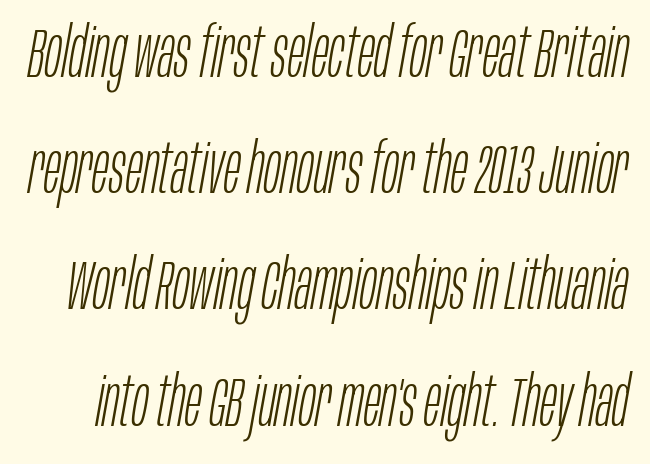
Q: Is the text bold? A: No.
Q: Is the text italic (slanted)? A: Yes, it leans right by about 10 degrees.
Q: Is the text underlined? A: No.
Q: Is the spacing between letters normal or unusually wide? A: Normal.
Q: Is the spacing between lines tight, normal or loose? A: Normal.
Q: Width (condensed, normal, or wide)? A: Condensed.
Q: Stroke contrast? A: Low.
Q: x-height? A: Large.
Q: Monospaced? A: No.
